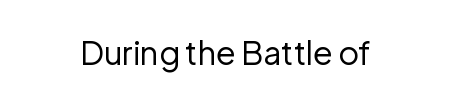
You could not count columns in this text — the font is proportionally spaced. Style check: upright. The whitespace from short lines is split evenly between both sides. Note: no serifs on the glyphs. Characters follow at the spacing the type designer built in.
